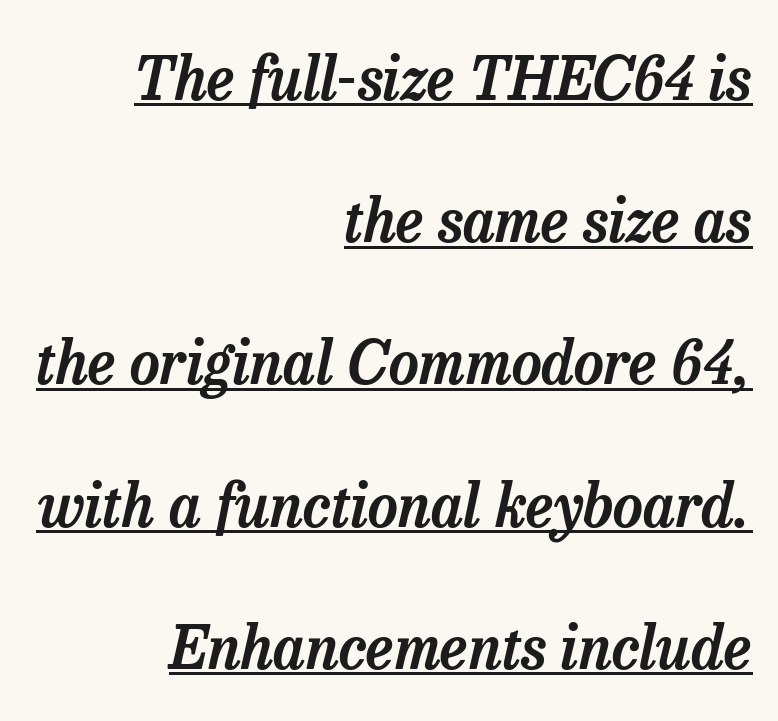
Each line ends at the same right margin while the left side varies. The tracking reads as untouched default to a designer's eye. You could not count columns in this text — the font is proportionally spaced. Old-style or modern, the face here clearly has serifs.
